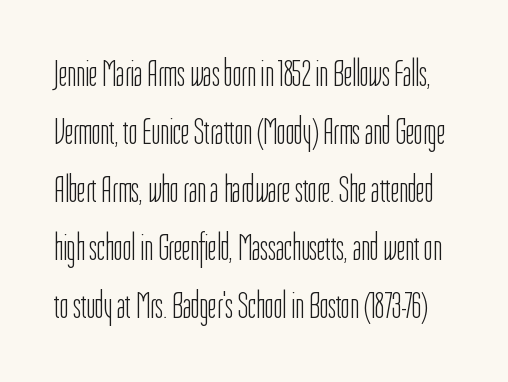
The type family on display is of the sans-serif kind. This block has exactly the height ordinary leading produces. Posture: straight, roman, zero tilt. Letters rest on an invisible, unmarked baseline. Proportional: the letters do not fall into vertical columns. This rendering leaves character spacing at its baseline value.
